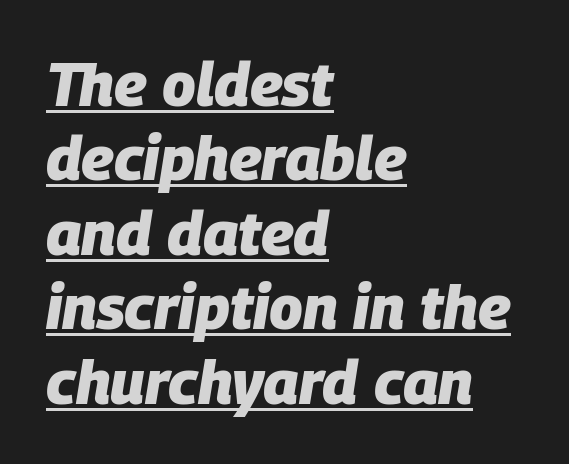
Q: Is the text bold? A: Yes.
Q: Is the text italic (slanted)? A: Yes, it leans right by about 9 degrees.
Q: Is the text underlined? A: Yes.
Q: How is the paragraph aligned? A: Left-aligned.
Q: Is the spacing between letters normal or unusually wide? A: Normal.
Q: Width (condensed, normal, or wide)? A: Normal.
Q: Stroke contrast? A: Low.
Q: x-height? A: Large.
Q: Monospaced? A: No.
